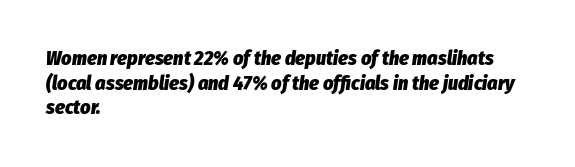
Unmarked baselines from the first word to the last. Style check: oblique. These lines carry a lot of weight — the face is fully bold. The rag falls on the right side of this text block. Look at the tracking — it's just the regular setting, nothing added.
